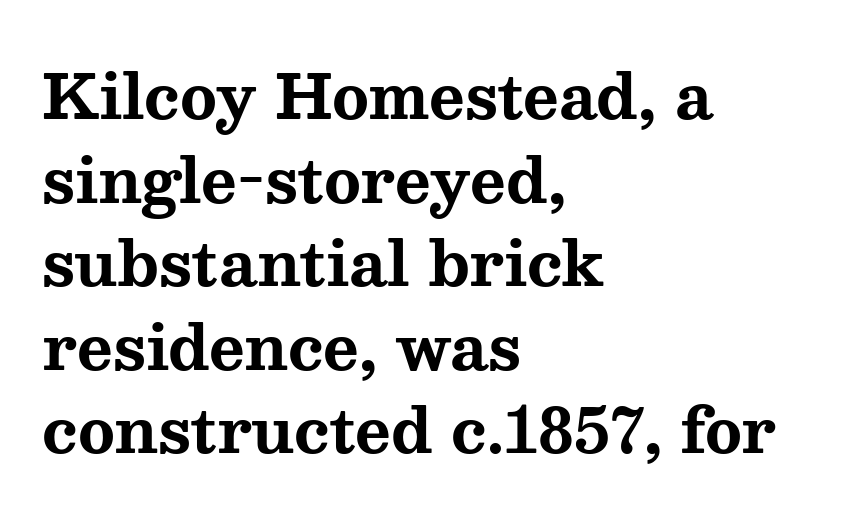
These lines are composed in type with serifs. The letterforms sit shoulder to shoulder at normal distance. The type sits square on the baseline with zero lean. The letters are bold, with thick, heavy strokes. The rendering uses natural spacing where letterforms have individual widths. Just letters on the line, the space beneath them empty.
